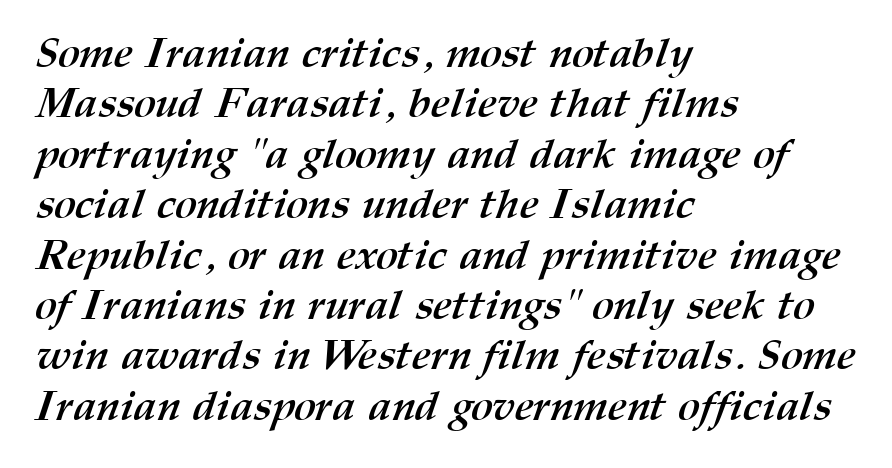
The image shows 42 px semibold type; set left-aligned, line spacing 1.2x, normal letter spacing, not underlined; medium stroke contrast and a medium x-height.
